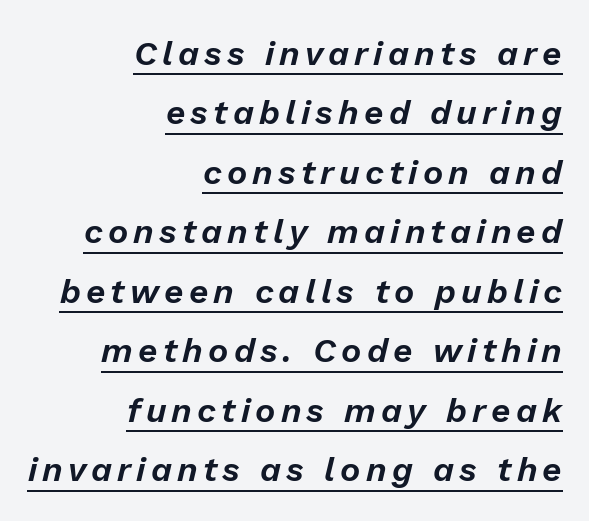
{"italic": "yes", "lean": "right", "slant_degrees": 13, "width": "normal", "stroke_contrast": "low", "x_height": "medium", "monospaced": "no", "underline": "yes", "align": "right", "line_spacing_ratio": 1.75, "glyph_px": 34}
